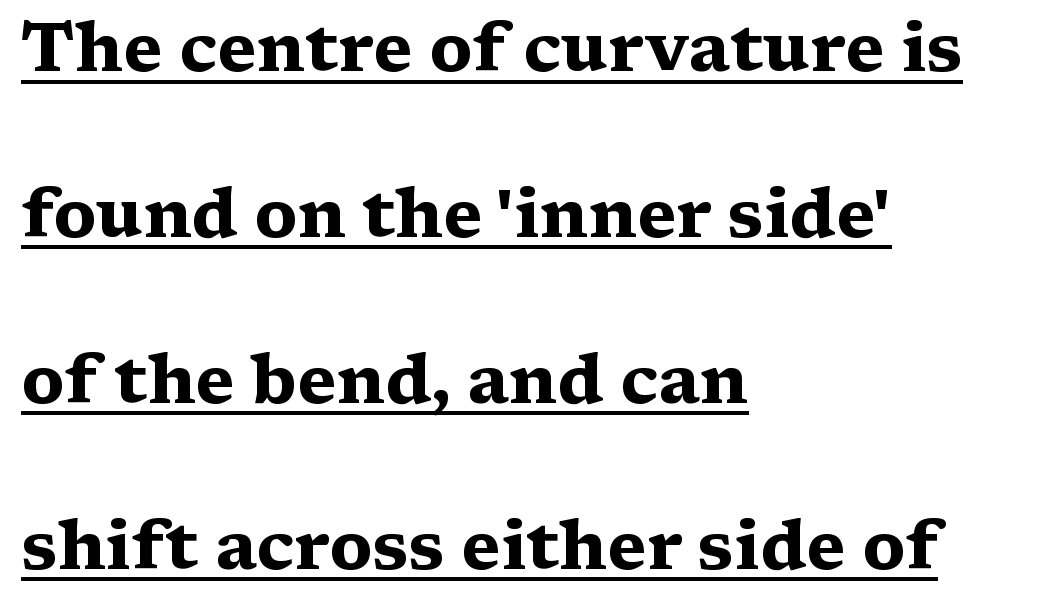
The image shows 68 px heavy, wide serif type, upright; set left-aligned, loose line spacing (2.44x), normal letter spacing, underlined; medium stroke contrast and a medium x-height.
